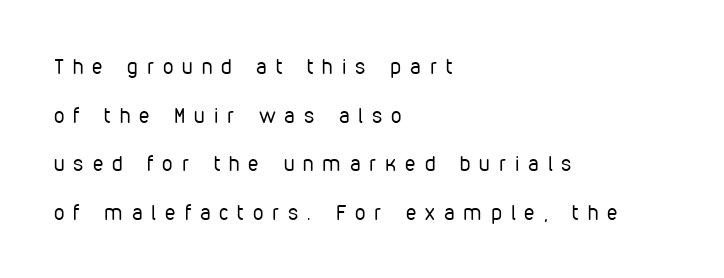
No chunkiness to these letters — they're not bold. A typesetter would call this heavily tracked-out type. The text block is weighted toward the left margin, trailing off unevenly rightward. Airy leading. Only glyphs here, with clear space below each row. Does the lettering tilt? It doesn't — this is upright.
